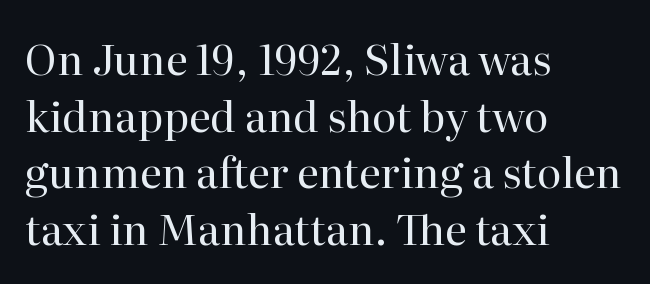
{"serif": "yes", "italic": "no", "bold": "no", "weight": "regular", "width": "normal", "stroke_contrast": "high", "x_height": "medium", "monospaced": "no", "underline": "no", "align": "left", "line_spacing": "normal", "line_spacing_ratio": 1.35, "letter_spacing": "normal", "letter_spacing_em": 0.0, "glyph_px": 42}
